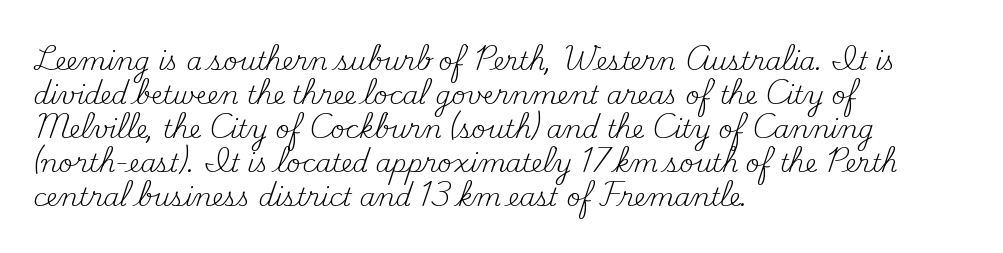
A normal amount of white space separates one row of letters from the next. Honestly, the letter spacing is just normal — you wouldn't notice it. Is this a heavy cut? Hardly; it is regular or lighter. Caption: multi-line text, flush left, ragged right.
